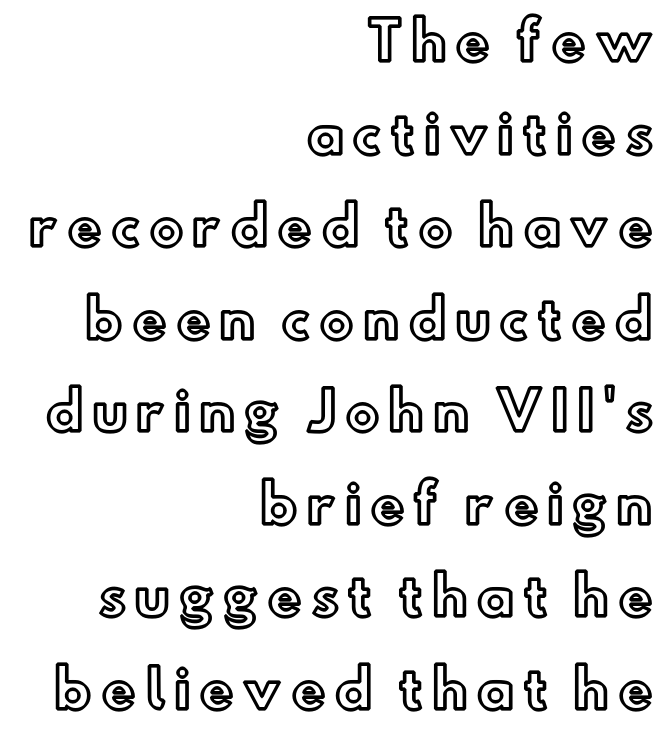
{"italic": "no", "width": "normal", "x_height": "small", "monospaced": "no", "underline": "no", "align": "right", "line_spacing_ratio": 1.78, "glyph_px": 52}
